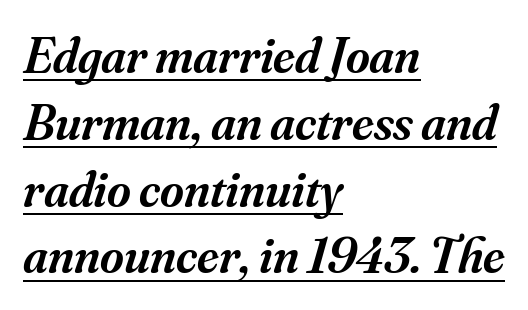
You can tell it's italic because the verticals aren't actually vertical. Line starts are locked; line ends wander. These characters rest on top of a visible drawn line. You could not count columns in this text — the font is proportionally spaced.
